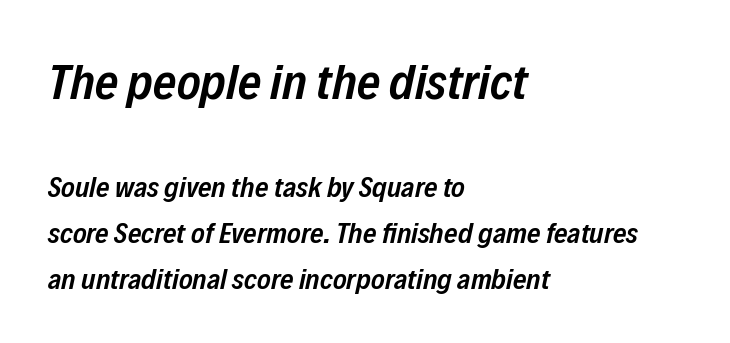
{"italic": "yes", "lean": "right", "slant_degrees": 12, "bold": "semi", "weight": "semibold", "width": "condensed", "stroke_contrast": "low", "x_height": "medium", "monospaced": "no", "underline": "no", "align": "left", "line_spacing": "normal", "line_spacing_ratio": 1.58, "letter_spacing": "normal", "letter_spacing_em": 0.0, "larger_block": "first", "size_ratio": 1.72, "glyph_px": 50}
